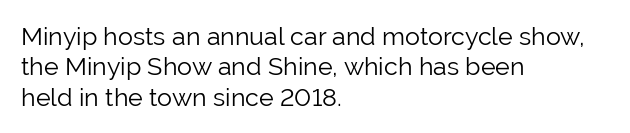
{"italic": "no", "bold": "no", "underline": "no", "align": "left", "line_spacing_ratio": 1.22, "letter_spacing": "normal", "letter_spacing_em": 0.0, "glyph_px": 25}
